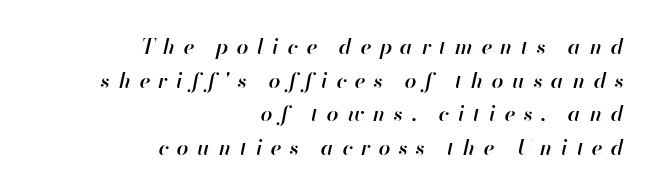
Q: Is the text bold? A: Semi-bold.
Q: Is the text italic (slanted)? A: Yes, it leans right by about 13 degrees.
Q: Is the text underlined? A: No.
Q: How is the paragraph aligned? A: Right-aligned.
Q: Is the spacing between letters normal or unusually wide? A: Unusually wide.
Q: Is the spacing between lines tight, normal or loose? A: Normal.
